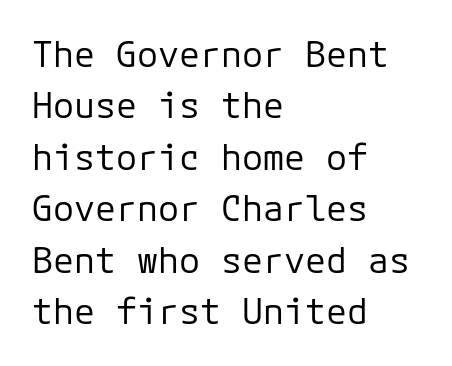
Q: Is the text bold? A: No.
Q: Is the text italic (slanted)? A: No, it is upright.
Q: Is the typeface a serif or a sans-serif typeface? A: Sans-serif.
Q: Is the text underlined? A: No.
Q: How is the paragraph aligned? A: Left-aligned.
Q: Is the spacing between letters normal or unusually wide? A: Normal.
Q: Is the spacing between lines tight, normal or loose? A: Normal.
Q: Width (condensed, normal, or wide)? A: Normal.
Q: Stroke contrast? A: Low.
Q: x-height? A: Medium.
